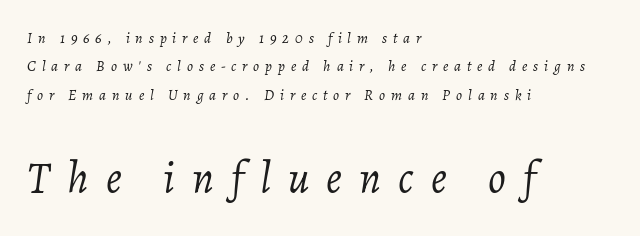
Q: Is the text bold? A: No.
Q: Is the text italic (slanted)? A: Yes, it leans right by about 7 degrees.
Q: Is the text underlined? A: No.
Q: How is the paragraph aligned? A: Left-aligned.
Q: Is the spacing between letters normal or unusually wide? A: Unusually wide.
Q: Which block of text is set in a larger size, the first (top) or the second (bottom)? A: The second (bottom) one.
Q: Width (condensed, normal, or wide)? A: Normal.
Q: Stroke contrast? A: Low.
Q: x-height? A: Medium.
Q: Monospaced? A: No.
